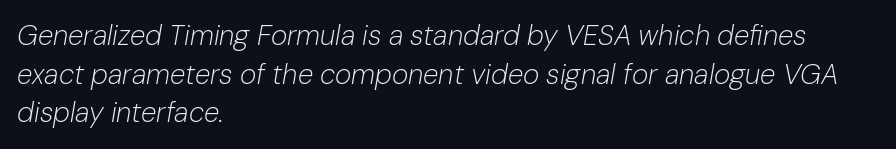
Q: Is the text bold? A: No.
Q: Is the text italic (slanted)? A: Yes, it leans right by about 10 degrees.
Q: Is the text underlined? A: No.
Q: How is the paragraph aligned? A: Left-aligned.
Q: Is the spacing between letters normal or unusually wide? A: Normal.
Q: Is the spacing between lines tight, normal or loose? A: Normal.
Q: Width (condensed, normal, or wide)? A: Normal.
Q: Stroke contrast? A: Low.
Q: x-height? A: Medium.
Q: Monospaced? A: No.
